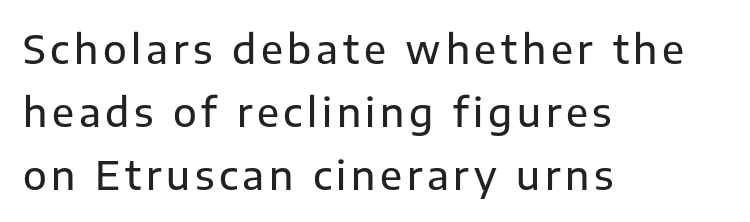
Do the characters align in a grid? No, the font is proportional. This rendering uses left alignment, leaving the right contour irregular. Bare-footed words on every line. Is this a sans? Yes — the strokes have no serifs. The passage shown stacks its lines at a standard gap.
